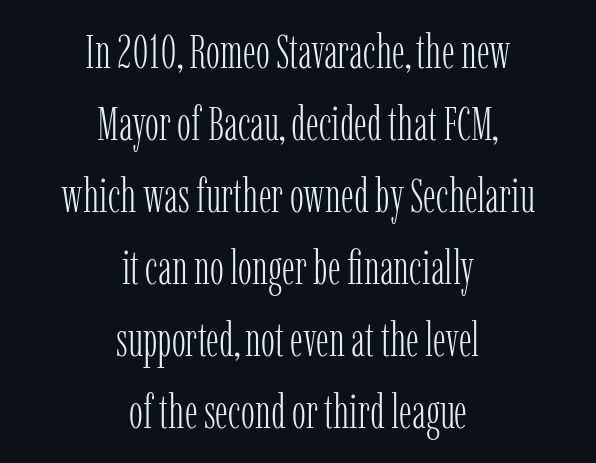
{"serif": "yes", "italic": "no", "bold": "no", "weight": "light", "width": "condensed", "stroke_contrast": "low", "x_height": "medium", "monospaced": "no", "underline": "no", "align": "center", "line_spacing": "normal", "line_spacing_ratio": 1.53, "letter_spacing": "normal", "letter_spacing_em": 0.0, "glyph_px": 47}
